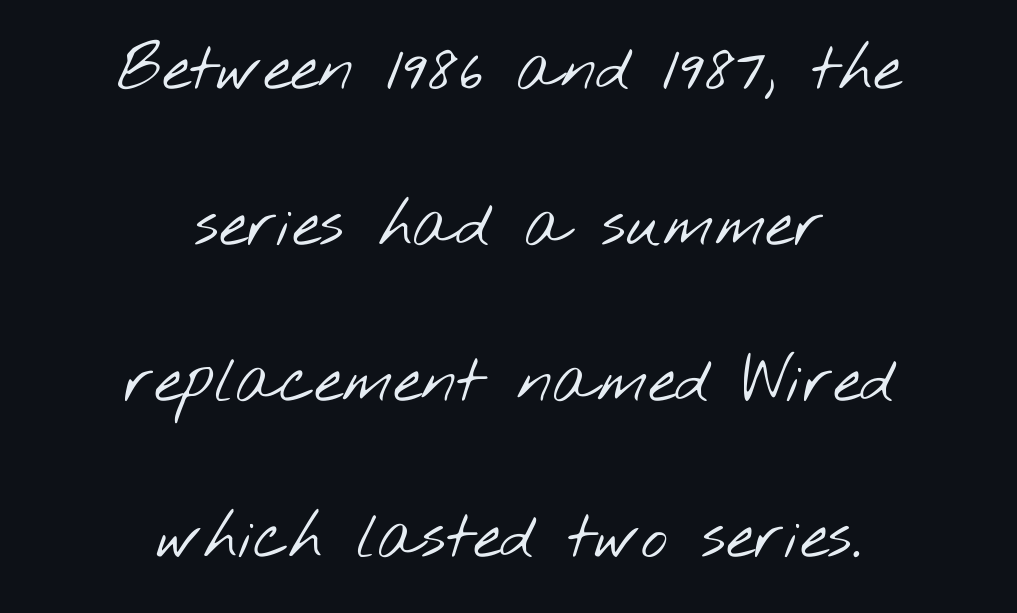
The image shows 64 px light, wide sans-serif type; set centered, loose line spacing (2.44x), normal letter spacing, not underlined; low stroke contrast and a small x-height.
